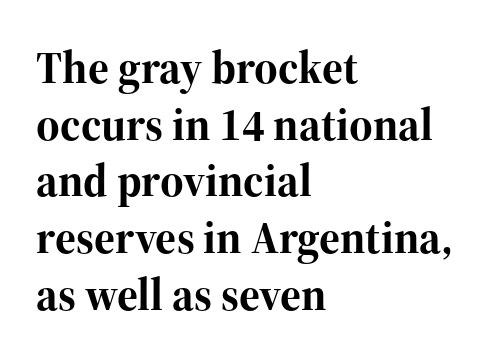
The image shows 45 px bold serif type, upright; set left-aligned, normal line spacing (1.26x), normal letter spacing, not underlined; high stroke contrast and a medium x-height.
